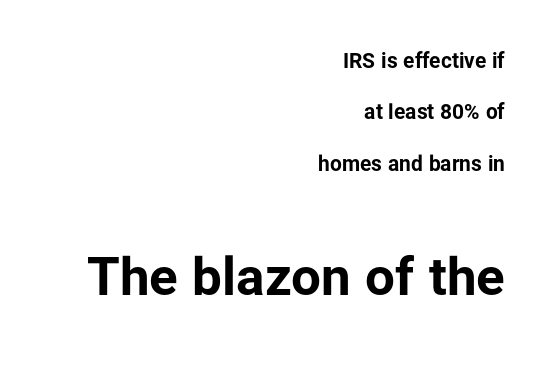
The image shows 53 px bold sans-serif type, upright; set right-aligned, loose line spacing (2.45x), normal letter spacing, not underlined; the second (bottom) block is 2.52x larger; low stroke contrast and a medium x-height.
